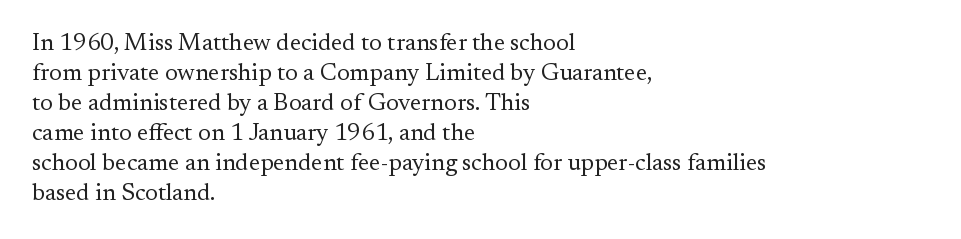
Q: Is the text bold? A: No.
Q: Is the text italic (slanted)? A: No, it is upright.
Q: Is the text underlined? A: No.
Q: How is the paragraph aligned? A: Left-aligned.
Q: Is the spacing between letters normal or unusually wide? A: Normal.
Q: Is the spacing between lines tight, normal or loose? A: Normal.
